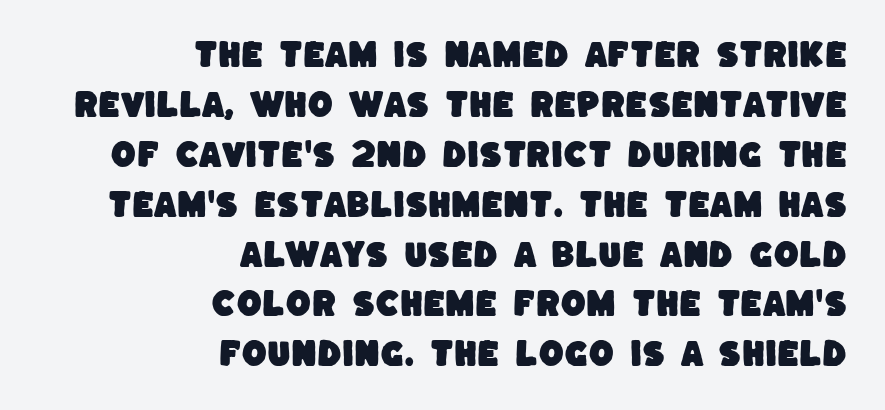
The image shows 29 px sans-serif type; set right-aligned, line spacing 1.72x, normal letter spacing, not underlined; low stroke contrast and a large x-height.
